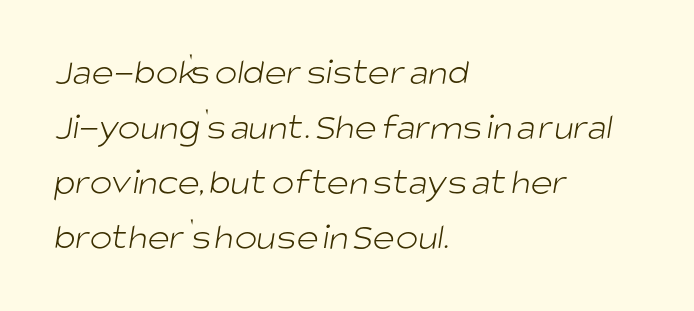
The image shows 38 px light sans-serif type; set left-aligned, normal line spacing (1.45x), normal letter spacing, not underlined; low stroke contrast and a large x-height.
